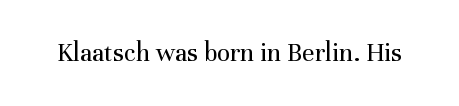
Q: Is the text bold? A: No.
Q: Is the text italic (slanted)? A: No, it is upright.
Q: Is the text underlined? A: No.
Q: Is the spacing between letters normal or unusually wide? A: Normal.
